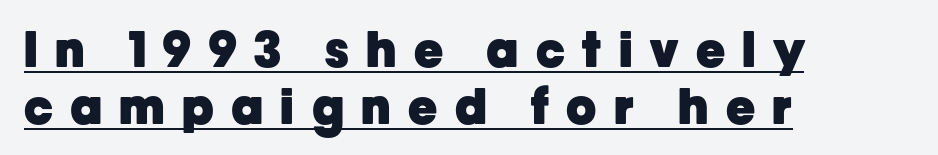
{"serif": "no", "italic": "no", "bold": "yes", "weight": "heavy", "width": "normal", "stroke_contrast": "low", "x_height": "medium", "monospaced": "no", "underline": "yes", "align": "left", "line_spacing_ratio": 1.16, "letter_spacing": "wide", "letter_spacing_em": 0.36, "glyph_px": 49}
